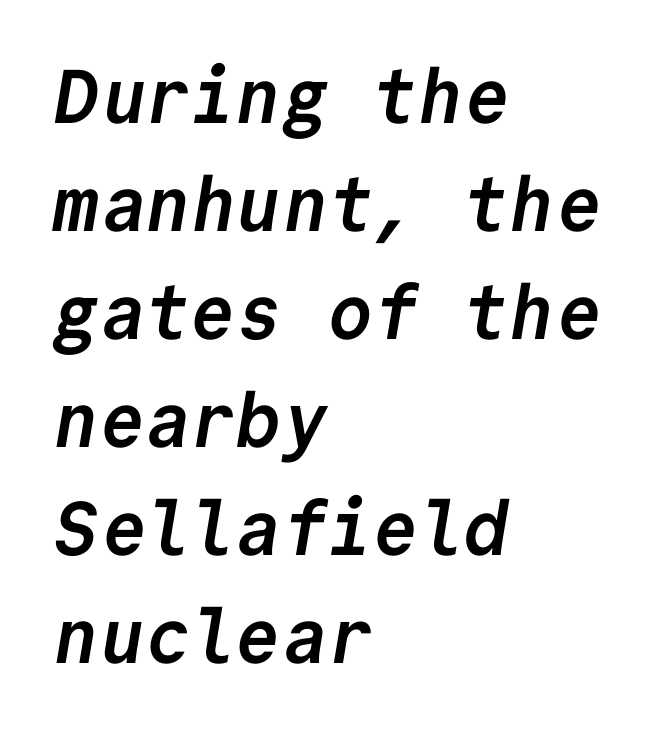
Q: Is the text bold? A: Yes.
Q: Is the typeface a serif or a sans-serif typeface? A: Sans-serif.
Q: Is the text underlined? A: No.
Q: How is the paragraph aligned? A: Left-aligned.
Q: Is the spacing between letters normal or unusually wide? A: Normal.
Q: Is the spacing between lines tight, normal or loose? A: Normal.
Q: Width (condensed, normal, or wide)? A: Normal.
Q: Stroke contrast? A: Low.
Q: x-height? A: Medium.
Q: Monospaced? A: Yes.
